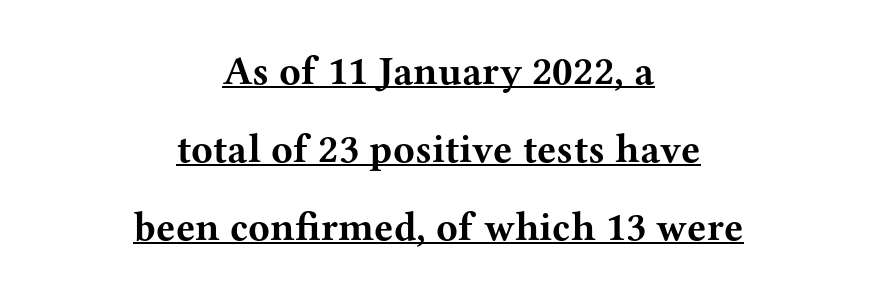
Bold? Absolutely — the strokes are thick and heavy. Small tapered or slab feet sit at the stroke ends, so this counts as serif. Loosely led — the rows are spread out. Words appear dense and cohesive because spacing is normal.
